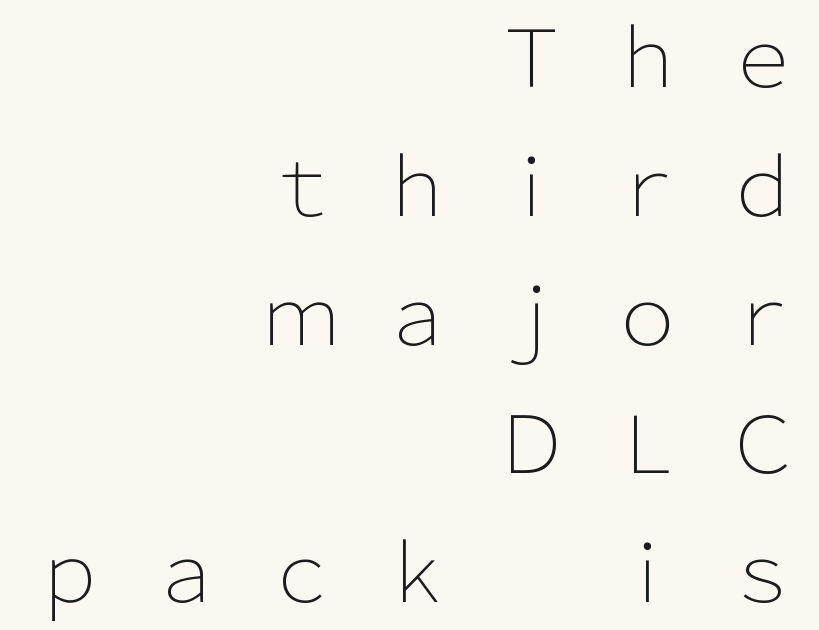
Q: Is the text bold? A: No.
Q: Is the text italic (slanted)? A: No, it is upright.
Q: Is the typeface a serif or a sans-serif typeface? A: Sans-serif.
Q: Is the text underlined? A: No.
Q: How is the paragraph aligned? A: Right-aligned.
Q: Is the spacing between letters normal or unusually wide? A: Unusually wide.
Q: Is the spacing between lines tight, normal or loose? A: Normal.
Q: Width (condensed, normal, or wide)? A: Normal.
Q: Stroke contrast? A: Low.
Q: x-height? A: Medium.
Q: Monospaced? A: No.
